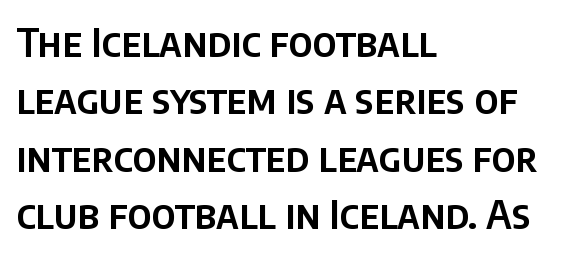
In terms of posture, this sample is upright. Each letter keeps its own natural width here, so spacing adapts to shape. A clean baseline with only descenders dipping below it. Unlike a traditional serif, this face leaves its strokes unadorned. The block of text has a typical density, with ordinary space between rows. Visually the block forms a straight wall on the left and a jagged coastline on the right.
